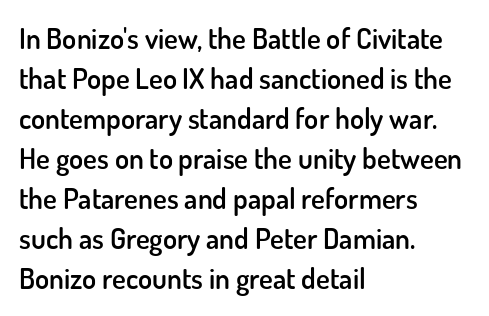
Q: Is the text bold? A: Semi-bold.
Q: Is the text italic (slanted)? A: No, it is upright.
Q: Is the typeface a serif or a sans-serif typeface? A: Sans-serif.
Q: Is the text underlined? A: No.
Q: How is the paragraph aligned? A: Left-aligned.
Q: Is the spacing between letters normal or unusually wide? A: Normal.
Q: Is the spacing between lines tight, normal or loose? A: Normal.
Q: Width (condensed, normal, or wide)? A: Normal.
Q: Stroke contrast? A: Low.
Q: x-height? A: Small.
Q: Monospaced? A: No.
